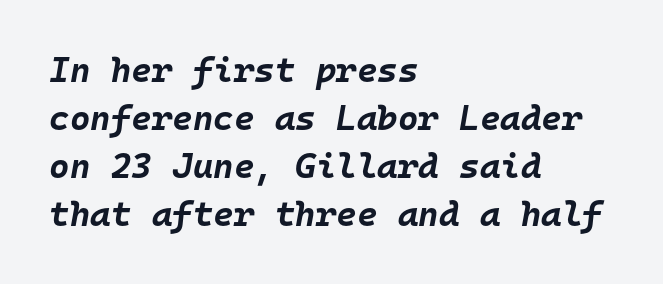
The image shows 35 px bold type, italic (leaning right), monospaced; set left-aligned, normal line spacing (1.37x), normal letter spacing, not underlined; low stroke contrast and a large x-height.
